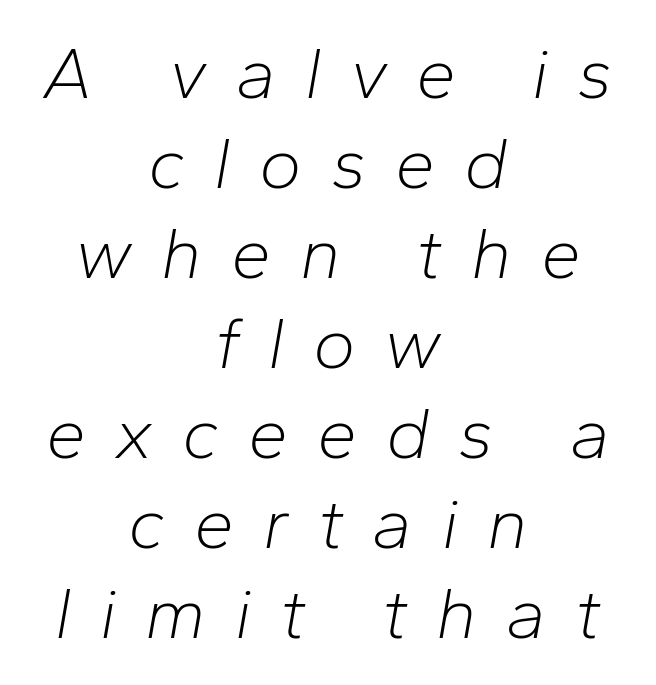
{"italic": "yes", "lean": "right", "slant_degrees": 10, "bold": "no", "weight": "light", "width": "normal", "stroke_contrast": "low", "x_height": "medium", "monospaced": "no", "underline": "no", "align": "center", "line_spacing": "normal", "line_spacing_ratio": 1.25, "letter_spacing": "wide", "letter_spacing_em": 0.4, "glyph_px": 72}
